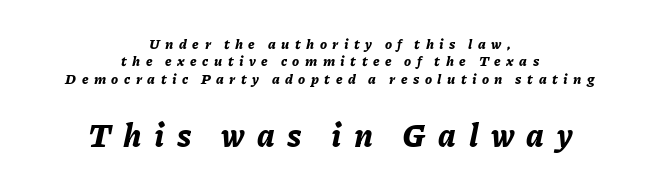
{"italic": "yes", "lean": "right", "slant_degrees": 11, "bold": "yes", "weight": "bold", "width": "normal", "stroke_contrast": "low", "x_height": "medium", "monospaced": "no", "underline": "no", "align": "center", "line_spacing_ratio": 1.24, "letter_spacing": "wide", "letter_spacing_em": 0.39, "larger_block": "second", "size_ratio": 2.29, "glyph_px": 32}
